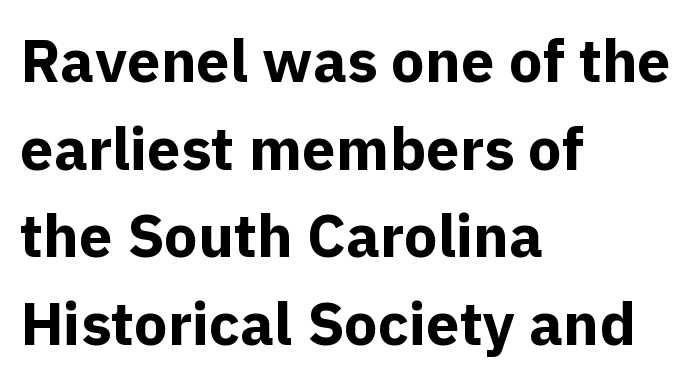
{"serif": "no", "italic": "no", "bold": "yes", "weight": "bold", "width": "normal", "x_height": "medium", "monospaced": "no", "underline": "no", "align": "left", "line_spacing": "normal", "line_spacing_ratio": 1.46, "letter_spacing": "normal", "letter_spacing_em": 0.0, "glyph_px": 60}
